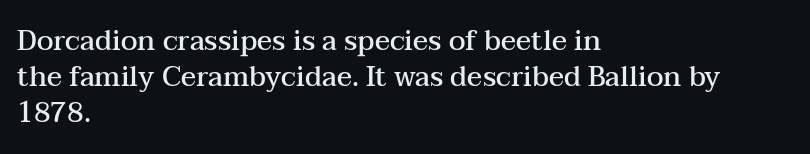
{"serif": "yes", "italic": "no", "bold": "semi", "weight": "semibold", "width": "wide", "stroke_contrast": "medium", "x_height": "medium", "monospaced": "no", "underline": "no", "align": "left", "line_spacing": "normal", "line_spacing_ratio": 1.28, "letter_spacing": "normal", "letter_spacing_em": 0.0, "glyph_px": 28}
